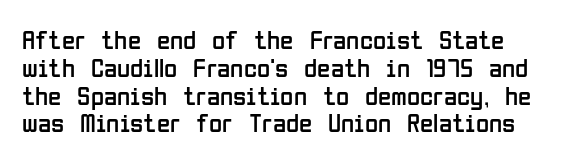
Words float on clear page, feet unadorned. Every stem runs plumb, perpendicular to the baseline. These lines huddle together more closely than default settings would place them. The font sits on the lighter half of the weight spectrum, regular included. Observe the ordinary spacing: letters are neighbours, not strangers.
